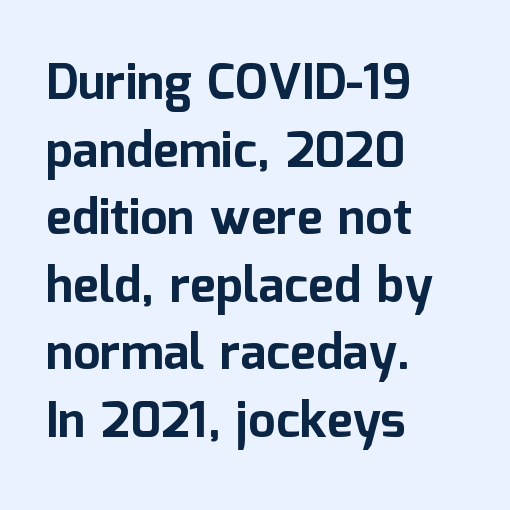
The image shows 49 px bold sans-serif type, upright; set left-aligned, normal line spacing (1.38x), normal letter spacing, not underlined; low stroke contrast and a medium x-height.
